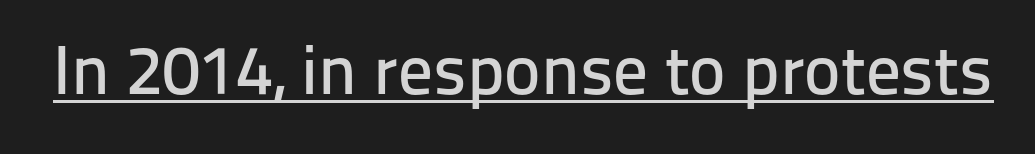
The image shows 69 px sans-serif type, upright; set normal letter spacing, underlined; low stroke contrast and a medium x-height.
